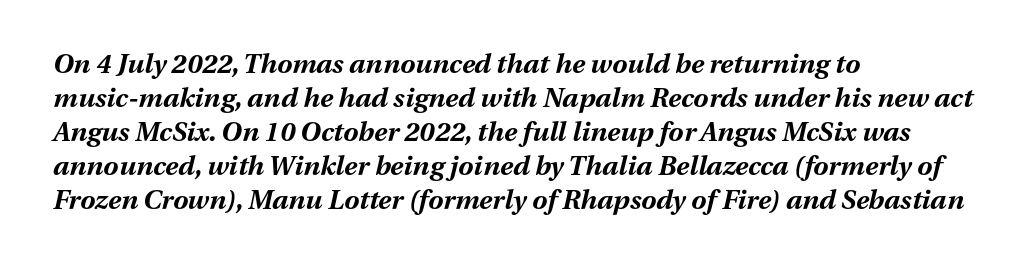
{"italic": "yes", "lean": "right", "slant_degrees": 13, "bold": "yes", "underline": "no", "align": "left", "line_spacing": "normal", "line_spacing_ratio": 1.26, "letter_spacing": "normal", "letter_spacing_em": 0.0, "glyph_px": 27}
